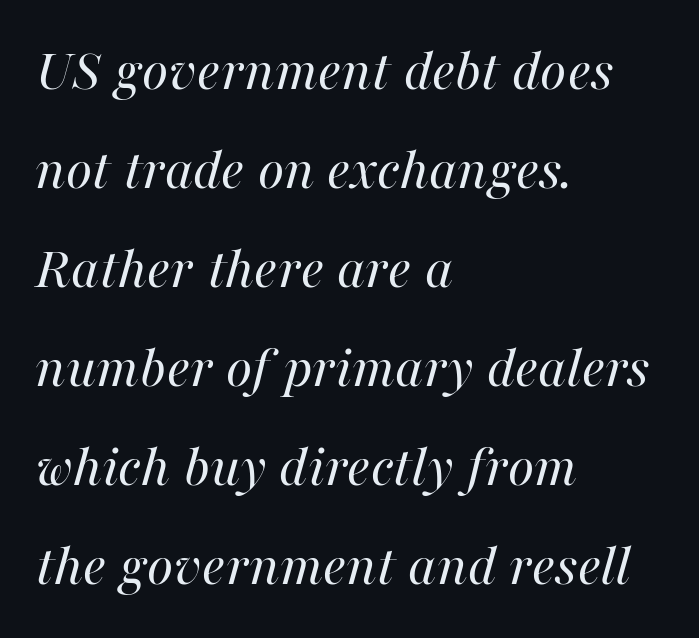
The designer left line spacing at the default. A light-to-regular cut is what we see here. The text carries the slant typical of an italic or oblique font. Clear beneath every line of the passage. Does the copy run flush right? No — it runs flush left. Proportional: the letters do not fall into vertical columns.
